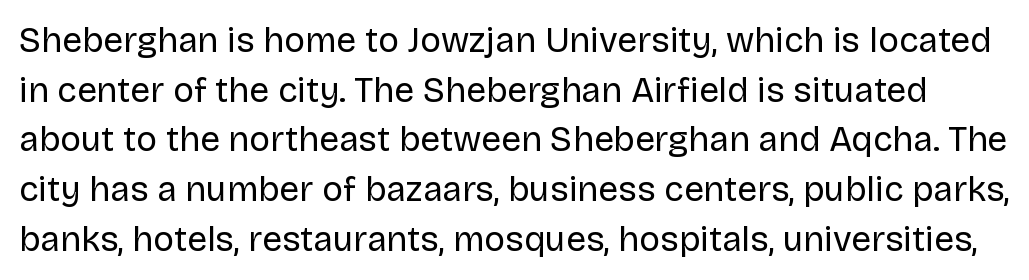
The image shows 35 px regular-weight sans-serif type, upright; set normal line spacing (1.42x), normal letter spacing, not underlined; low stroke contrast and a large x-height.
